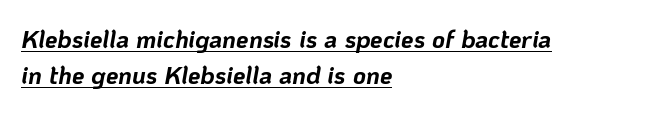
{"italic": "yes", "lean": "right", "slant_degrees": 10, "bold": "yes", "underline": "yes", "align": "left", "line_spacing": "normal", "line_spacing_ratio": 1.45, "letter_spacing": "normal", "letter_spacing_em": 0.0, "glyph_px": 25}
